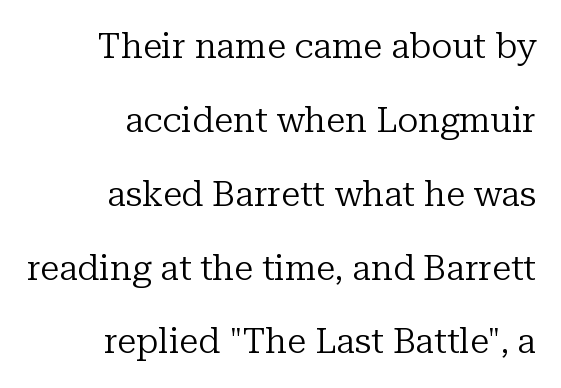
The lettering holds an erect, upright posture throughout. Leading: increased. Each row of text sits above clean, open space. Look at the tracking — it's just the regular setting, nothing added. Yep, those are serifs on the letters. Every row of glyphs terminates at an identical x-position on the right.
